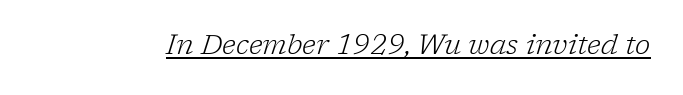
Nothing heavy about these letters — not bold at all. Quick note: underline on. You can tell it's italic because the verticals aren't actually vertical. Short note: letters normally spaced. Stroke terminals: seriffed. The letters advance in unequal steps, a hallmark of proportional type.
